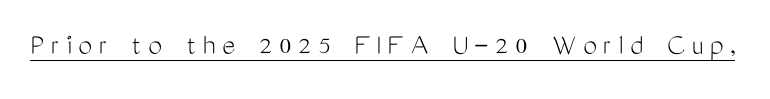
Nope, not italic — everything's standing straight. What decoration does the sample have? An underline. The strokes are not fattened; the text isn't bold. Think of a printed novel: that variable character pitch is what you see here. Typographically, this falls in the sans-serif category. What stands out about the letter spacing? Its width — letters are far apart.
